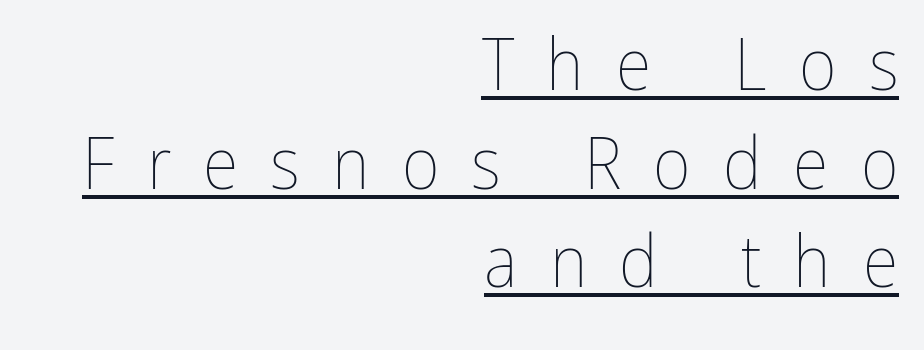
The image shows 73 px thin, condensed type, upright; set right-aligned, normal line spacing (1.35x), unusually wide letter spacing (+0.44 em), underlined; low stroke contrast and a medium x-height.
